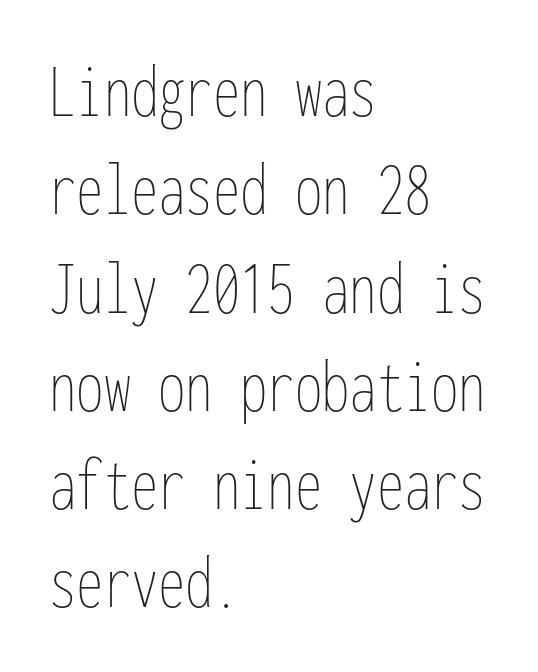
{"italic": "no", "bold": "no", "weight": "thin", "width": "condensed", "stroke_contrast": "low", "x_height": "medium", "monospaced": "yes", "underline": "no", "align": "left", "line_spacing": "normal", "line_spacing_ratio": 1.26, "letter_spacing": "normal", "letter_spacing_em": 0.0, "glyph_px": 78}
